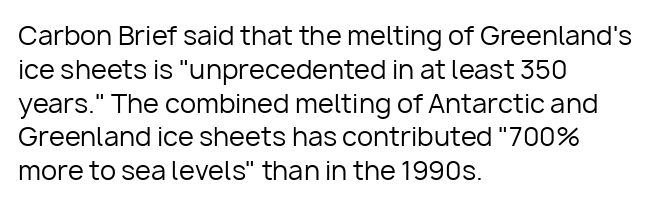
Descenders are the only things crossing below the line. Vertical strokes here are truly vertical. Compared with typical paragraphs, the rows here are spaced about the same. The setting favours the left margin, as ordinary paragraphs usually do.
